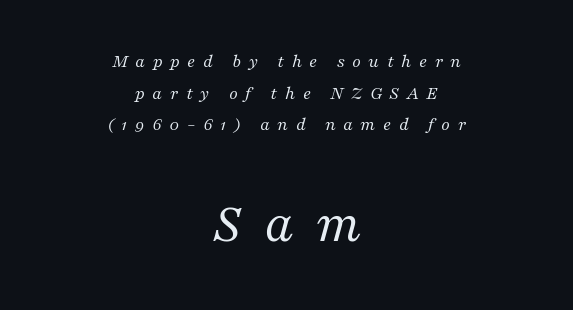
{"serif": "yes", "italic": "yes", "lean": "right", "slant_degrees": 16, "bold": "no", "weight": "regular", "width": "normal", "stroke_contrast": "medium", "x_height": "medium", "monospaced": "no", "underline": "no", "align": "center", "line_spacing": "normal", "line_spacing_ratio": 1.66, "letter_spacing": "wide", "letter_spacing_em": 0.39, "larger_block": "second", "size_ratio": 3.0, "glyph_px": 57}
